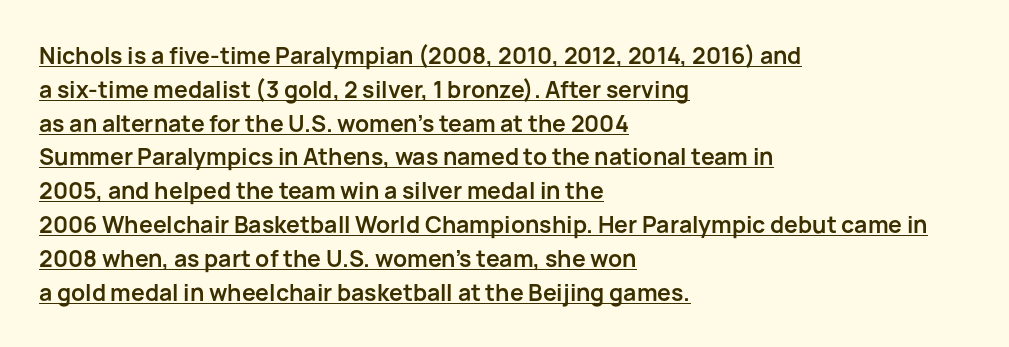
Q: Is the text bold? A: Yes.
Q: Is the text italic (slanted)? A: No, it is upright.
Q: Is the text underlined? A: Yes.
Q: How is the paragraph aligned? A: Left-aligned.
Q: Is the spacing between letters normal or unusually wide? A: Normal.
Q: Is the spacing between lines tight, normal or loose? A: Normal.
